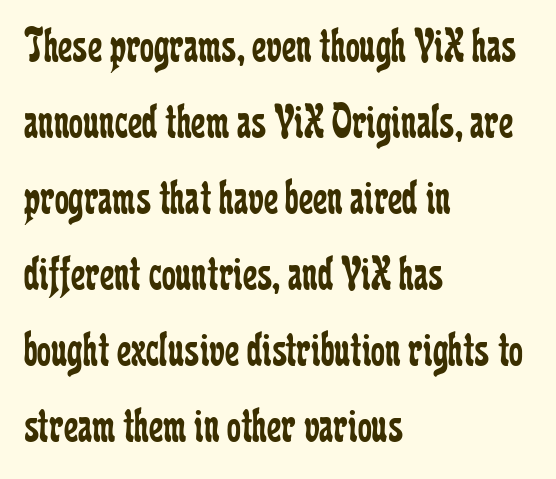
The image shows 50 px regular-weight, condensed serif type, upright; set left-aligned, normal line spacing (1.52x), normal letter spacing, not underlined; low stroke contrast and a medium x-height.
